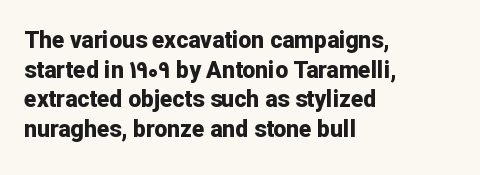
Is there any slant? The stems are plumb. Nothing unusual about the tracking: characters are spaced as the font intends. These words are printed bold, with thick strokes throughout. Evenly set lines give the paragraph a standard silhouette.
